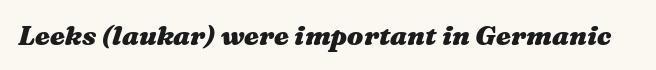
{"italic": "yes", "lean": "right", "slant_degrees": 16, "bold": "yes", "underline": "no", "letter_spacing": "normal", "letter_spacing_em": 0.0, "glyph_px": 27}
